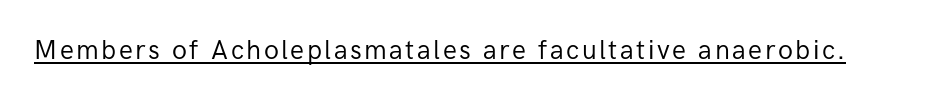
The image shows 26 px text type, upright; set underlined.
